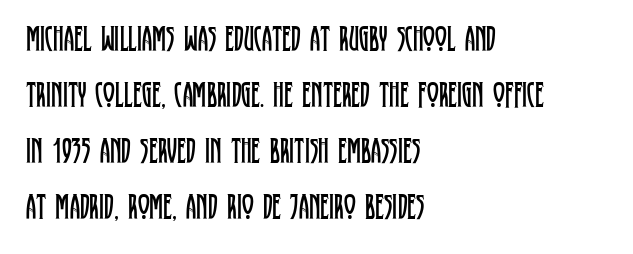
{"serif": "yes", "italic": "no", "bold": "no", "weight": "regular", "width": "condensed", "stroke_contrast": "low", "x_height": "large", "monospaced": "no", "underline": "no", "align": "left", "line_spacing": "normal", "line_spacing_ratio": 1.56, "letter_spacing": "normal", "letter_spacing_em": 0.0, "glyph_px": 36}
